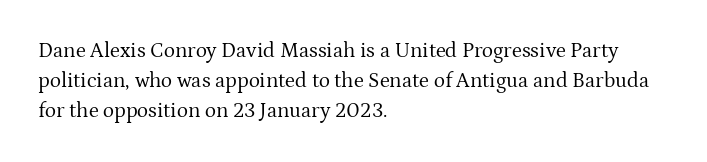
The image shows 21 px text type, upright; set left-aligned, normal line spacing (1.43x), normal letter spacing, not underlined.
